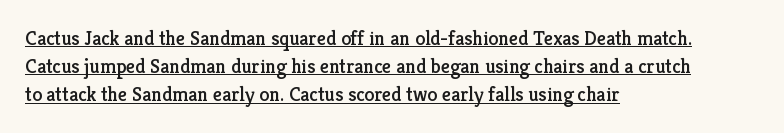
Like a heading marked for emphasis, these lines bear an underscore. Interline gaps are of average width in this sample. What stands out about the letter spacing? Nothing — it is the standard amount. These lines are set flush left with a ragged right edge.
